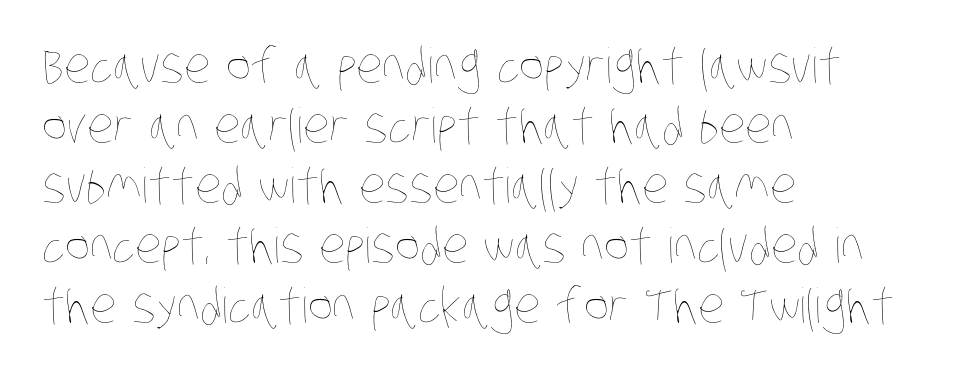
The image shows 48 px thin, condensed type; set left-aligned, normal line spacing (1.25x), normal letter spacing, not underlined; low stroke contrast and a large x-height.
